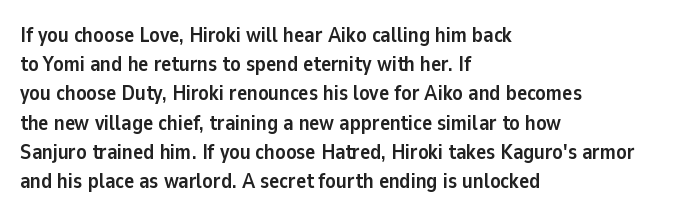
{"italic": "no", "bold": "yes", "underline": "no", "align": "left", "line_spacing": "normal", "line_spacing_ratio": 1.39, "letter_spacing": "normal", "letter_spacing_em": 0.0, "glyph_px": 21}
